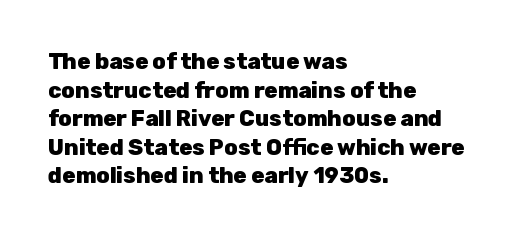
The image shows 22 px bold type, upright; set left-aligned, normal line spacing (1.3x), normal letter spacing, not underlined.
